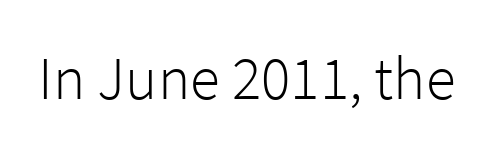
Q: Is the text bold? A: No.
Q: Is the text italic (slanted)? A: No, it is upright.
Q: Is the typeface a serif or a sans-serif typeface? A: Sans-serif.
Q: Is the text underlined? A: No.
Q: Is the spacing between letters normal or unusually wide? A: Normal.
Q: Width (condensed, normal, or wide)? A: Normal.
Q: Stroke contrast? A: Low.
Q: x-height? A: Medium.
Q: Monospaced? A: No.
